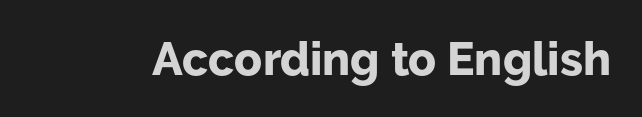
{"serif": "no", "italic": "no", "bold": "yes", "weight": "bold", "width": "normal", "stroke_contrast": "low", "x_height": "medium", "monospaced": "no", "underline": "no", "letter_spacing": "normal", "letter_spacing_em": 0.0, "glyph_px": 46}
